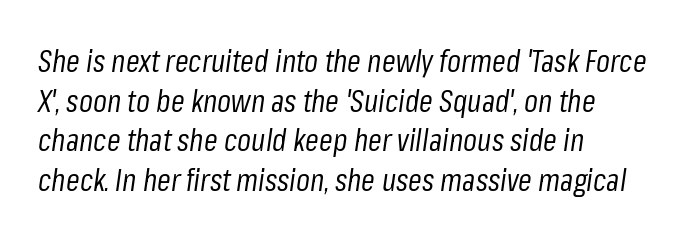
{"italic": "yes", "lean": "right", "slant_degrees": 8, "bold": "no", "weight": "regular", "width": "condensed", "stroke_contrast": "low", "x_height": "medium", "monospaced": "no", "underline": "no", "align": "left", "line_spacing": "normal", "line_spacing_ratio": 1.28, "letter_spacing": "normal", "letter_spacing_em": 0.0, "glyph_px": 31}
